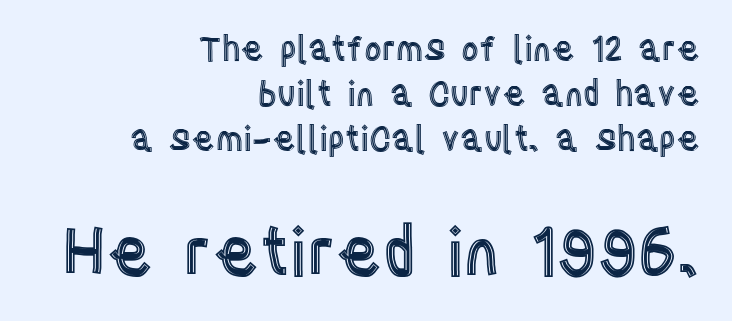
The font's upright variant was chosen for this text. Looks like regular typesetting: each glyph gets only the width it needs. Unmarked baselines from the first word to the last. Vertical spacing — default.
